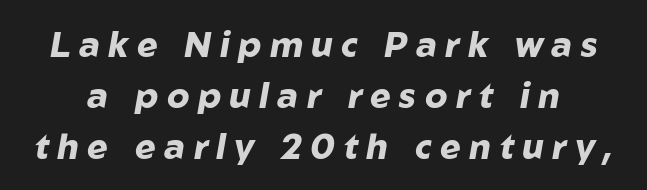
{"italic": "yes", "lean": "right", "slant_degrees": 10, "bold": "yes", "weight": "heavy", "width": "normal", "stroke_contrast": "low", "x_height": "medium", "monospaced": "no", "underline": "no", "line_spacing": "normal", "line_spacing_ratio": 1.46, "letter_spacing": "wide", "letter_spacing_em": 0.24, "glyph_px": 35}
